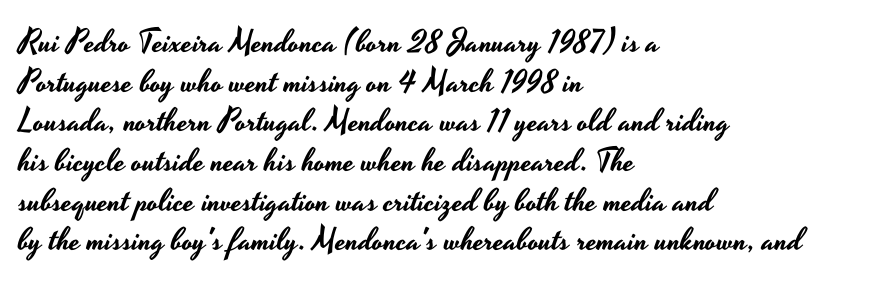
Q: Is the text italic (slanted)? A: Yes.
Q: Is the typeface a serif or a sans-serif typeface? A: Sans-serif.
Q: Is the text underlined? A: No.
Q: How is the paragraph aligned? A: Left-aligned.
Q: Is the spacing between letters normal or unusually wide? A: Normal.
Q: Width (condensed, normal, or wide)? A: Wide.
Q: Stroke contrast? A: Low.
Q: x-height? A: Small.
Q: Monospaced? A: No.
